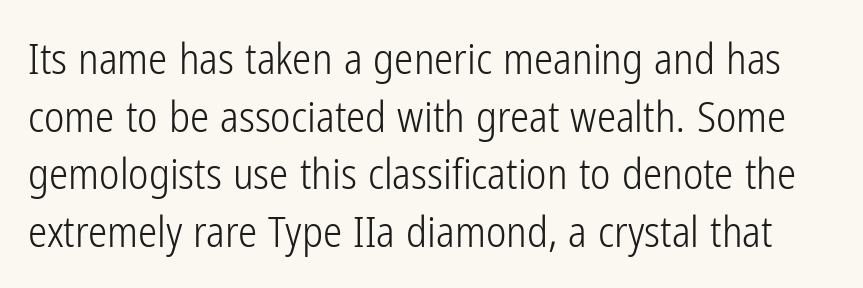
Q: Is the text bold? A: No.
Q: Is the text italic (slanted)? A: No, it is upright.
Q: Is the typeface a serif or a sans-serif typeface? A: Sans-serif.
Q: Is the text underlined? A: No.
Q: Is the spacing between letters normal or unusually wide? A: Normal.
Q: Is the spacing between lines tight, normal or loose? A: Normal.
Q: Width (condensed, normal, or wide)? A: Condensed.
Q: Stroke contrast? A: Low.
Q: x-height? A: Medium.
Q: Monospaced? A: No.
